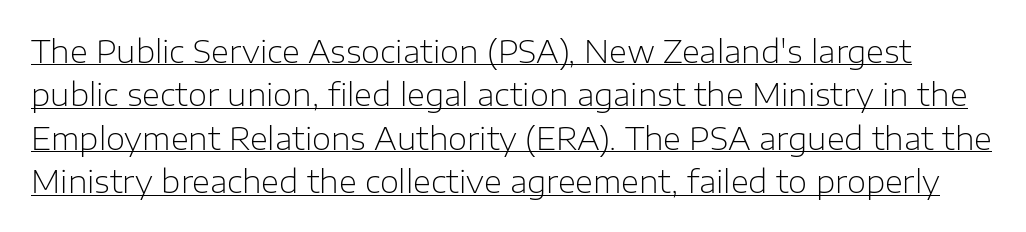
{"serif": "no", "italic": "no", "bold": "no", "weight": "light", "width": "normal", "stroke_contrast": "low", "x_height": "medium", "monospaced": "no", "underline": "yes", "line_spacing": "normal", "line_spacing_ratio": 1.4, "letter_spacing": "normal", "letter_spacing_em": 0.0, "glyph_px": 31}
